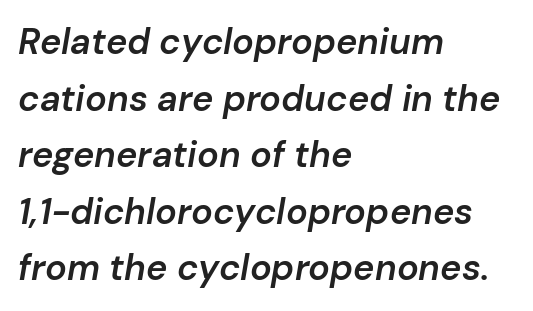
The face used here is rendered with its standard letterfit. Glance below the letters and you will spot only blank space. Does the weight exceed regular? Yes, but only to semibold. Line beginnings align vertically; line endings do not. Here the designer chose a conventional face with non-uniform glyph widths. How would I describe the line gaps? Plain and ordinary.
